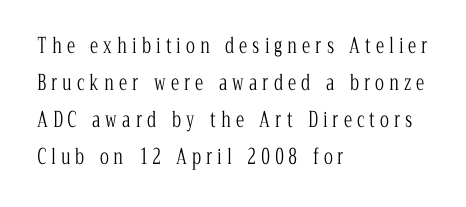
The image shows 21 px text type, upright; set left-aligned, line spacing 1.76x, unusually wide letter spacing (+0.24 em), not underlined.
